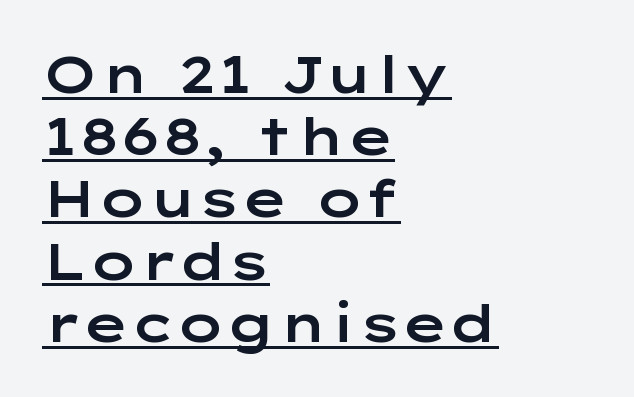
{"serif": "no", "italic": "no", "width": "wide", "stroke_contrast": "low", "x_height": "medium", "monospaced": "no", "underline": "yes", "align": "left", "line_spacing_ratio": 1.22, "letter_spacing": "normal", "letter_spacing_em": 0.0, "glyph_px": 51}
